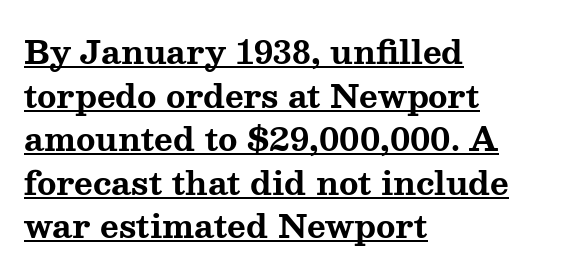
{"serif": "yes", "italic": "no", "bold": "yes", "weight": "bold", "width": "wide", "stroke_contrast": "medium", "x_height": "medium", "monospaced": "no", "underline": "yes", "align": "left", "line_spacing": "normal", "line_spacing_ratio": 1.36, "letter_spacing": "normal", "letter_spacing_em": 0.0, "glyph_px": 32}
